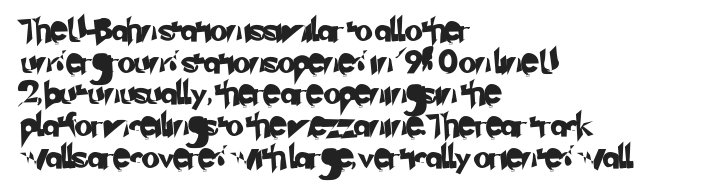
Horizontal alignment here is leftward, the default for most running prose. The line texture is even and compact thanks to regular tracking. Whoever set this chose a conventional vertical rhythm. Any mark beneath the type? The region is blank.
